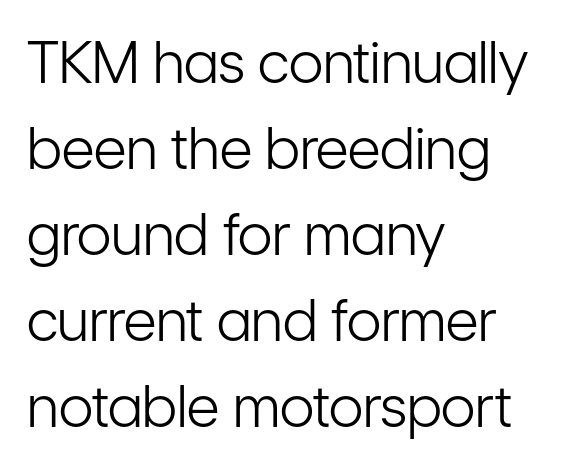
Rendered with straight, roman letterforms. Heft: none added — not bold. Leading: standard. A classic flush-left, rag-right setting is used for this passage. Classification — sans serif.
